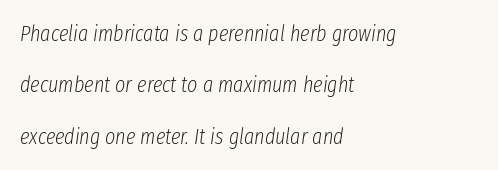
The image shows 22 px text type, italic (leaning right); set left-aligned, loose line spacing (2.34x), normal letter spacing, not underlined.
